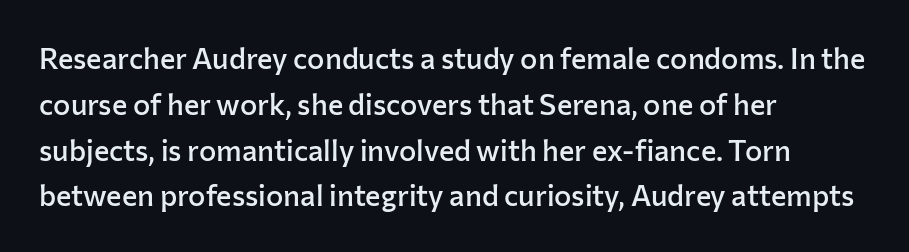
{"serif": "no", "italic": "no", "bold": "semi", "weight": "semibold", "width": "normal", "stroke_contrast": "low", "x_height": "medium", "monospaced": "no", "underline": "no", "align": "left", "line_spacing": "normal", "line_spacing_ratio": 1.58, "letter_spacing": "normal", "letter_spacing_em": 0.0, "glyph_px": 29}
